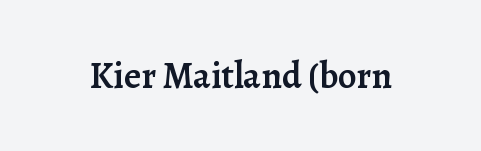
The image shows 37 px semibold serif type, upright; set normal letter spacing, not underlined; low stroke contrast and a medium x-height.
